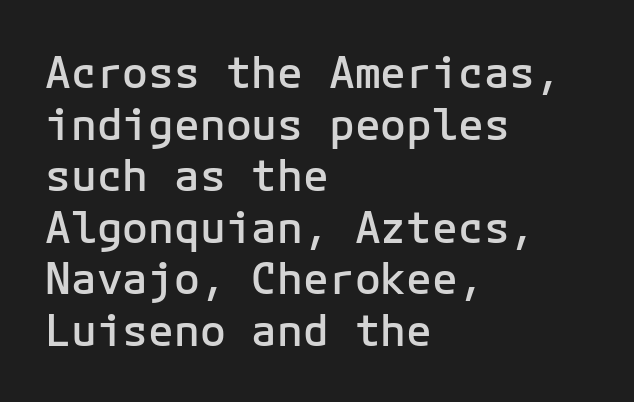
Semibold letterforms, between regular and bold. Style check: upright. The setting favours the left margin, as ordinary paragraphs usually do. Standard letterfit; no display-style spreading of the glyphs. This rendering employs a face without finishing strokes, i.e., a sans-serif.
